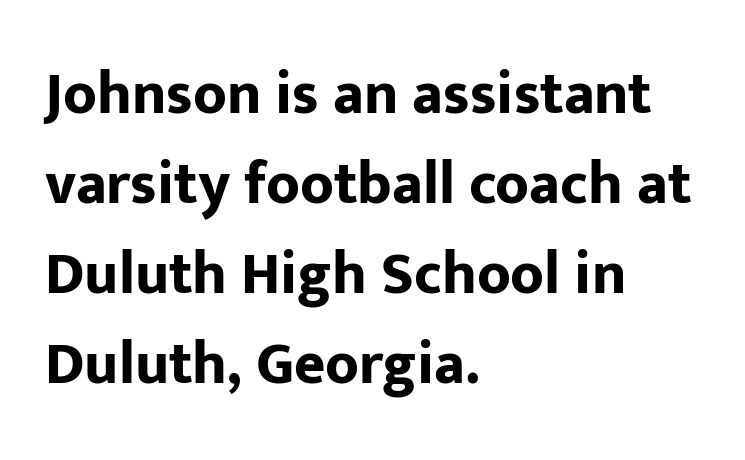
Q: Is the text bold? A: Yes.
Q: Is the text italic (slanted)? A: No, it is upright.
Q: Is the typeface a serif or a sans-serif typeface? A: Sans-serif.
Q: Is the text underlined? A: No.
Q: How is the paragraph aligned? A: Left-aligned.
Q: Is the spacing between letters normal or unusually wide? A: Normal.
Q: Is the spacing between lines tight, normal or loose? A: Normal.
Q: Width (condensed, normal, or wide)? A: Normal.
Q: Stroke contrast? A: Low.
Q: x-height? A: Medium.
Q: Monospaced? A: No.
